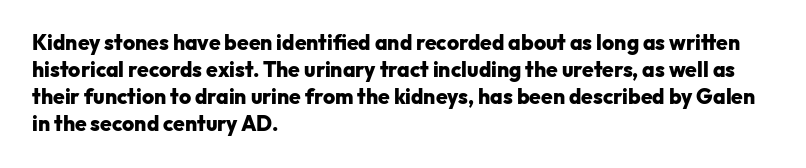
Which margin do the lines hug? The left one — the right edge is uneven. The foot of each line stays bare and open. Strokes here are thick enough to call this a true bold. Does the lettering tilt? It doesn't — this is upright. You could call the tracking neutral — neither tight nor loose. Interline gaps are of average width in this sample.
